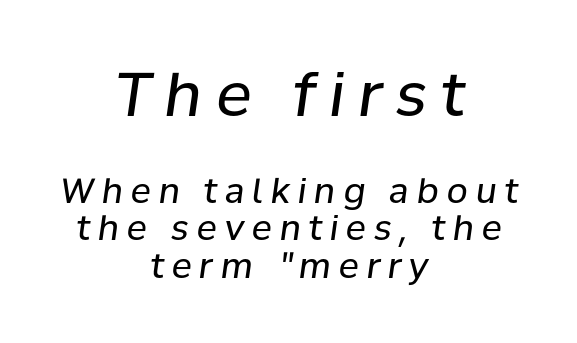
The image shows 60 px regular-weight type, italic (leaning right); set centered, tight line spacing (1.1x), unusually wide letter spacing (+0.23 em), not underlined; the first (top) block is 1.76x larger; low stroke contrast and a medium x-height.
